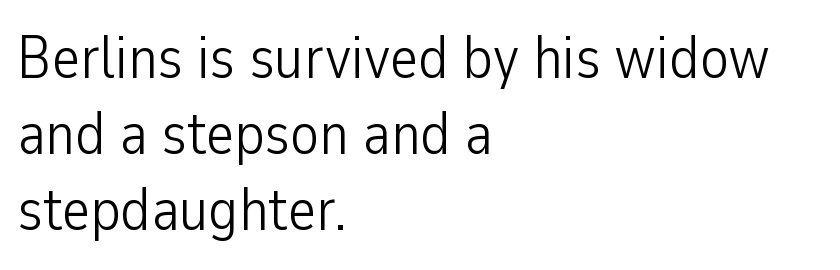
Q: Is the text bold? A: No.
Q: Is the text italic (slanted)? A: No, it is upright.
Q: Is the typeface a serif or a sans-serif typeface? A: Sans-serif.
Q: Is the text underlined? A: No.
Q: How is the paragraph aligned? A: Left-aligned.
Q: Is the spacing between letters normal or unusually wide? A: Normal.
Q: Is the spacing between lines tight, normal or loose? A: Normal.
Q: Width (condensed, normal, or wide)? A: Condensed.
Q: Stroke contrast? A: Low.
Q: x-height? A: Medium.
Q: Monospaced? A: No.
